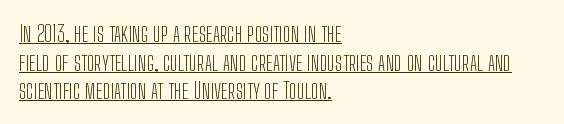
{"italic": "no", "bold": "no", "underline": "yes", "align": "left", "line_spacing": "normal", "line_spacing_ratio": 1.25, "letter_spacing": "normal", "letter_spacing_em": 0.0, "glyph_px": 23}
